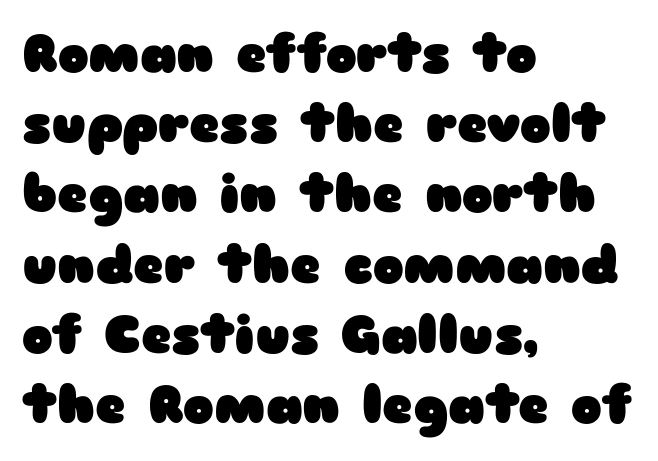
The designer went with a sans here, leaving each stem footless. Looks like regular typesetting: each glyph gets only the width it needs. Compared with an ordinary text face, these strokes are far heavier — a full bold. How are the letters spaced? Ordinarily, with no added tracking. Notice how descenders clear the ascenders below comfortably — that's standard leading.
